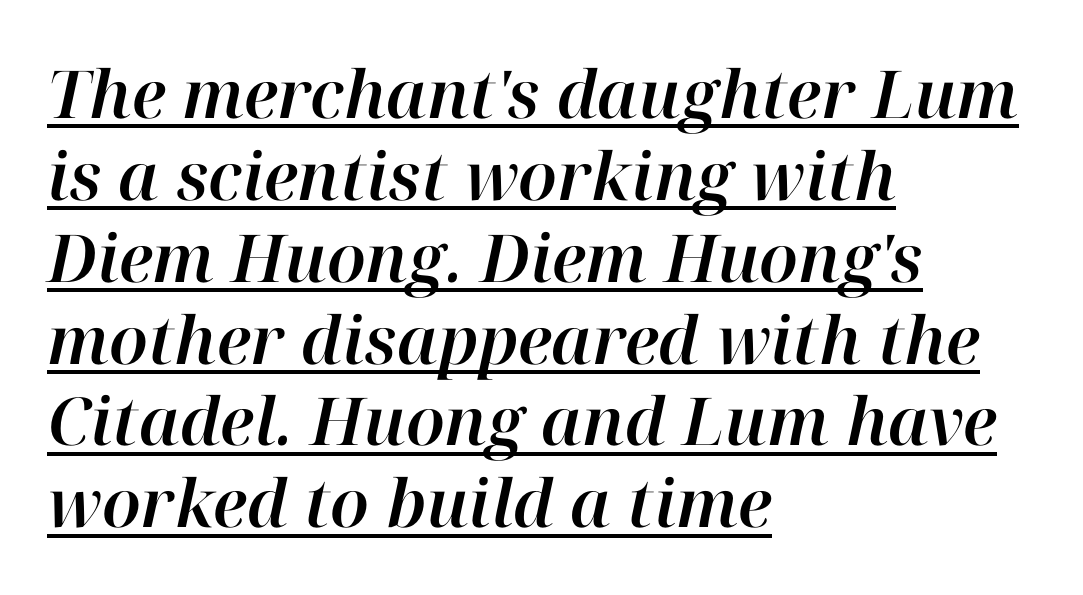
The image shows 66 px text type, italic (leaning right); set left-aligned, line spacing 1.24x, normal letter spacing, underlined; high stroke contrast and a medium x-height.
